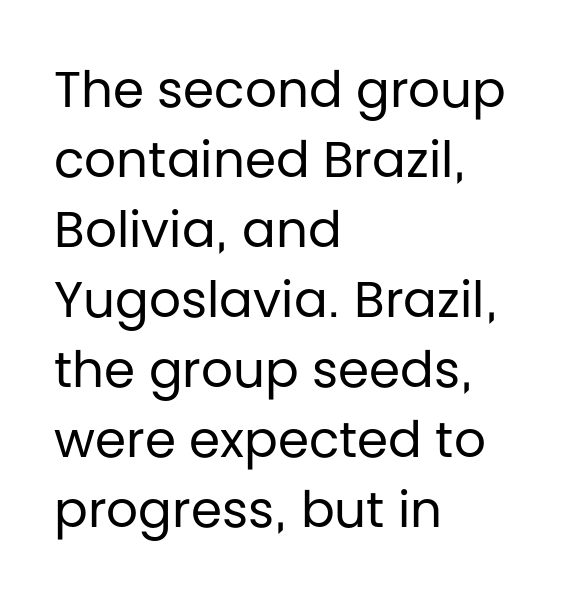
A typesetter would call this proportional, since set widths differ per character. Compared with typical body copy, the letter spacing here is the same. Each line starts at the same left margin while the right side varies. Any mark beneath the type? The region is blank.
